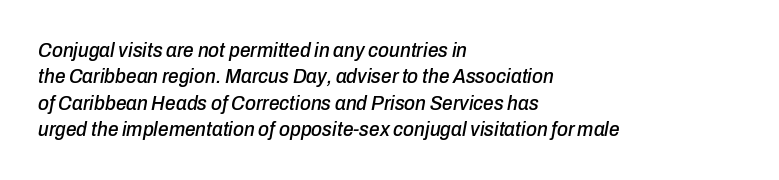
The image shows 21 px text type, italic (leaning right); set left-aligned, normal line spacing (1.26x), normal letter spacing, not underlined.
